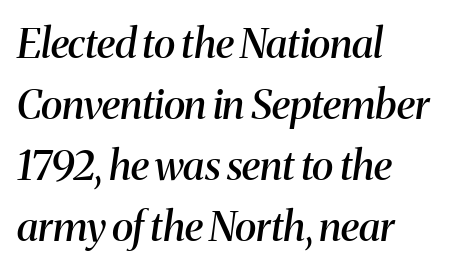
The image shows 41 px semibold serif type, italic (leaning right); set left-aligned, normal line spacing (1.49x), normal letter spacing, not underlined; medium stroke contrast and a medium x-height.
